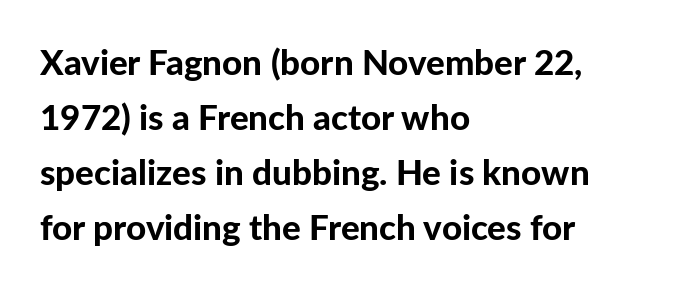
The face used here is a sans, in the tradition of grotesques and geometrics. Ordinary non-slanted type is in use. Character widths vary here, with narrow letters taking less room than wide ones. The strokes are fattened all the way to bold. Regarding leading, the lines here are spaced in the standard way.
